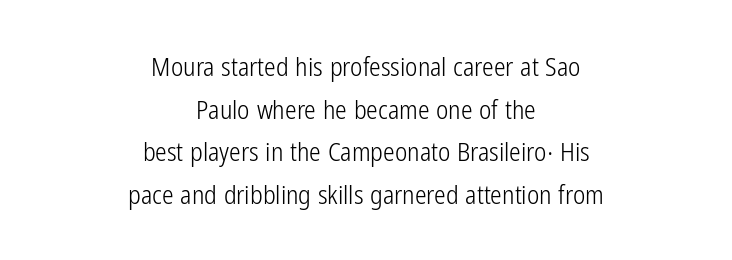
{"italic": "no", "bold": "no", "underline": "no", "align": "center", "line_spacing": "normal", "line_spacing_ratio": 1.64, "letter_spacing": "normal", "letter_spacing_em": 0.0, "glyph_px": 26}
